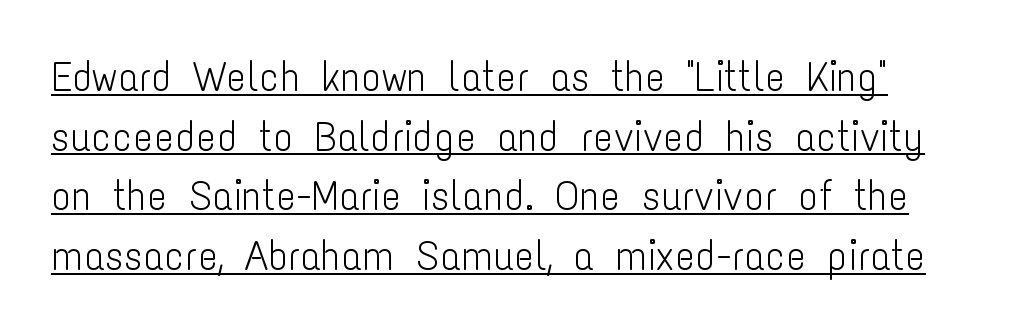
The image shows 42 px light, condensed sans-serif type, upright; set normal line spacing (1.42x), normal letter spacing, underlined; low stroke contrast and a medium x-height.
